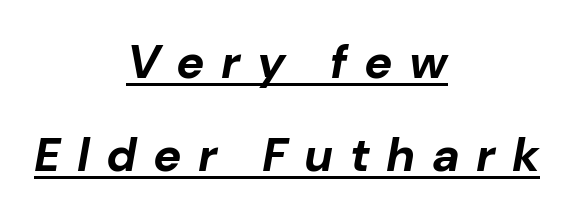
Underlining? Definitely there. The letters advance in unequal steps, a hallmark of proportional type. Set as a true bold cut, around the 700 mark. The rag falls on both sides of this text block equally.
